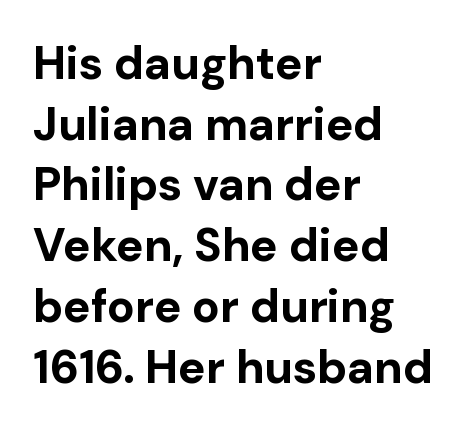
The image shows 46 px bold sans-serif type, upright; set left-aligned, normal line spacing (1.32x), normal letter spacing, not underlined; low stroke contrast and a medium x-height.
